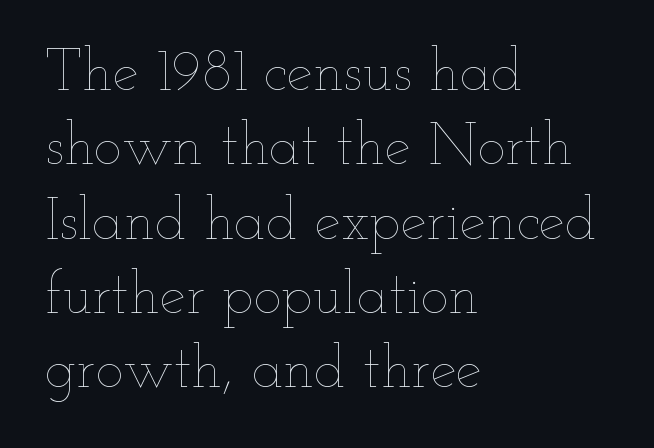
Q: Is the text bold? A: No.
Q: Is the text italic (slanted)? A: No, it is upright.
Q: Is the text underlined? A: No.
Q: How is the paragraph aligned? A: Left-aligned.
Q: Is the spacing between letters normal or unusually wide? A: Normal.
Q: Is the spacing between lines tight, normal or loose? A: Normal.
Q: Width (condensed, normal, or wide)? A: Wide.
Q: Stroke contrast? A: Low.
Q: x-height? A: Small.
Q: Monospaced? A: No.
